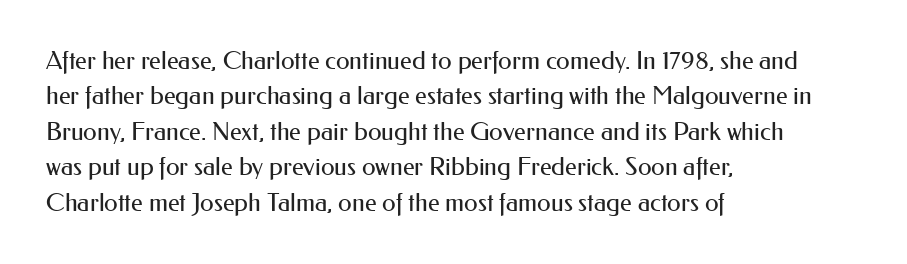
{"italic": "no", "bold": "no", "underline": "no", "align": "left", "line_spacing": "normal", "line_spacing_ratio": 1.42, "letter_spacing": "normal", "letter_spacing_em": 0.0, "glyph_px": 25}
